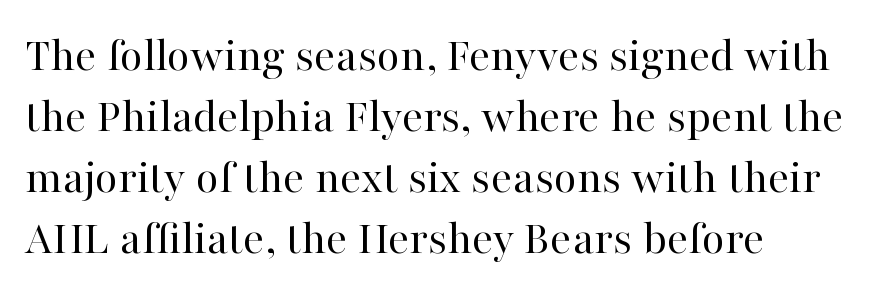
The image shows 50 px regular-weight serif type, upright; set left-aligned, line spacing 1.22x, normal letter spacing, not underlined; high stroke contrast and a medium x-height.
